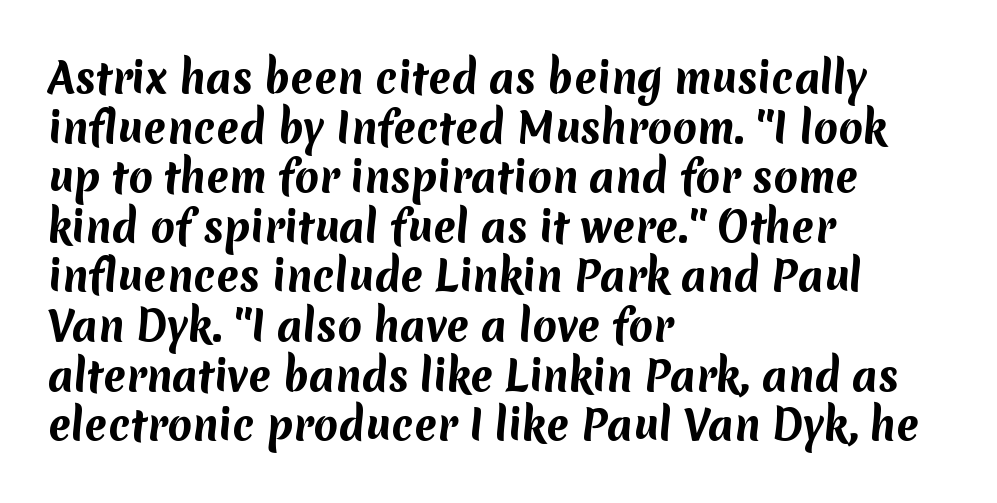
{"serif": "no", "bold": "yes", "weight": "bold", "width": "normal", "stroke_contrast": "medium", "x_height": "medium", "monospaced": "no", "underline": "no", "align": "left", "line_spacing_ratio": 1.24, "letter_spacing": "normal", "letter_spacing_em": 0.0, "glyph_px": 40}
